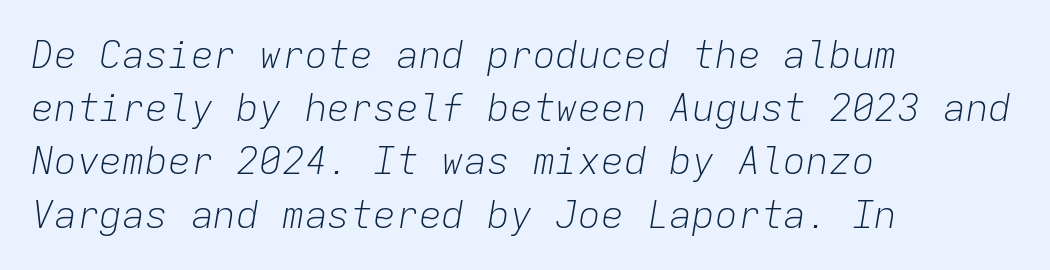
The image shows 38 px light type, italic (leaning right), monospaced; set left-aligned, normal line spacing (1.4x), normal letter spacing, not underlined; low stroke contrast and a medium x-height.
